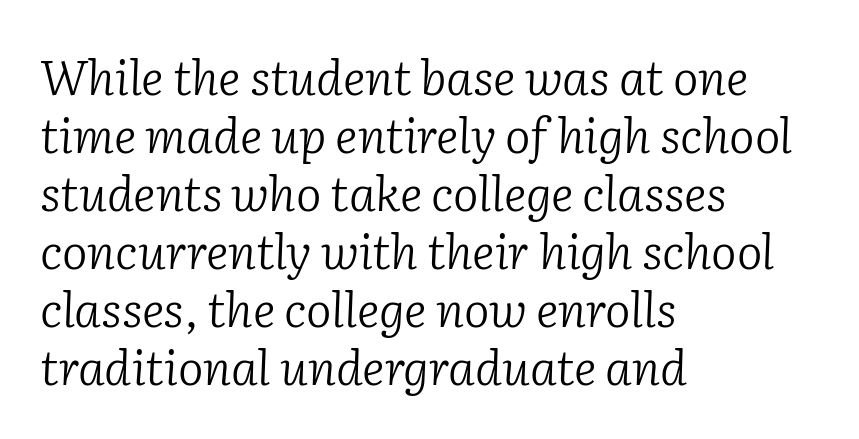
Q: Is the text bold? A: No.
Q: Is the text italic (slanted)? A: Yes, it leans right by about 2 degrees.
Q: Is the typeface a serif or a sans-serif typeface? A: Serif.
Q: Is the text underlined? A: No.
Q: How is the paragraph aligned? A: Left-aligned.
Q: Is the spacing between letters normal or unusually wide? A: Normal.
Q: Width (condensed, normal, or wide)? A: Normal.
Q: Stroke contrast? A: Low.
Q: x-height? A: Medium.
Q: Monospaced? A: No.
